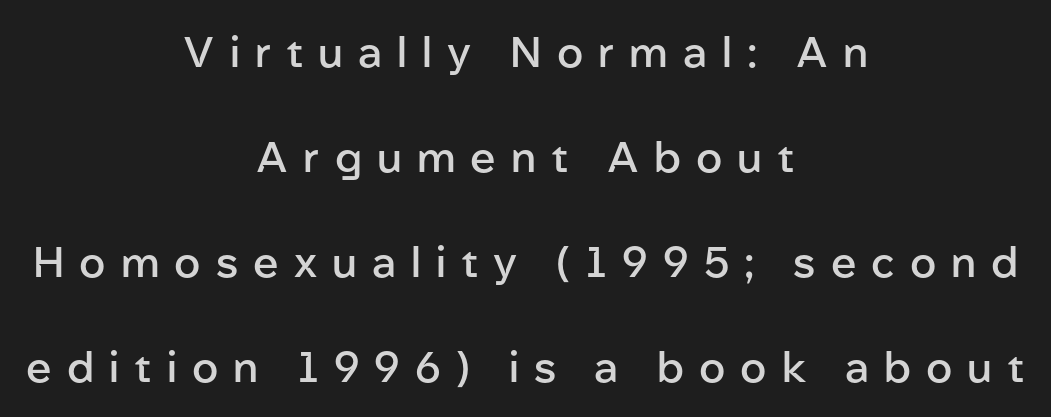
{"serif": "no", "italic": "no", "bold": "semi", "weight": "semibold", "width": "normal", "stroke_contrast": "low", "x_height": "medium", "monospaced": "no", "underline": "no", "align": "center", "line_spacing": "loose", "line_spacing_ratio": 2.5, "letter_spacing": "wide", "letter_spacing_em": 0.36, "glyph_px": 42}
